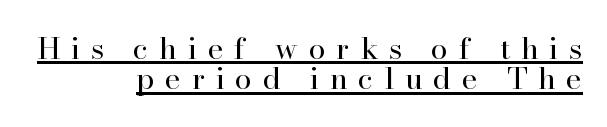
Q: Is the text bold? A: No.
Q: Is the text italic (slanted)? A: No, it is upright.
Q: Is the typeface a serif or a sans-serif typeface? A: Serif.
Q: Is the text underlined? A: Yes.
Q: How is the paragraph aligned? A: Right-aligned.
Q: Is the spacing between letters normal or unusually wide? A: Unusually wide.
Q: Is the spacing between lines tight, normal or loose? A: Tight.
Q: Width (condensed, normal, or wide)? A: Normal.
Q: Stroke contrast? A: High.
Q: x-height? A: Small.
Q: Monospaced? A: No.
